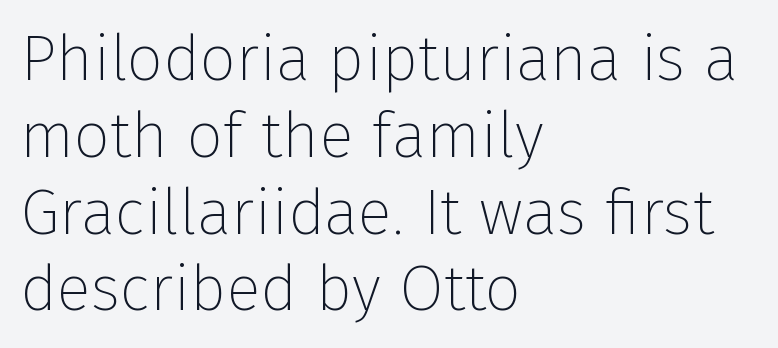
Q: Is the text bold? A: No.
Q: Is the text italic (slanted)? A: No, it is upright.
Q: Is the typeface a serif or a sans-serif typeface? A: Sans-serif.
Q: Is the text underlined? A: No.
Q: How is the paragraph aligned? A: Left-aligned.
Q: Is the spacing between letters normal or unusually wide? A: Normal.
Q: Width (condensed, normal, or wide)? A: Normal.
Q: Stroke contrast? A: Low.
Q: x-height? A: Medium.
Q: Monospaced? A: No.
